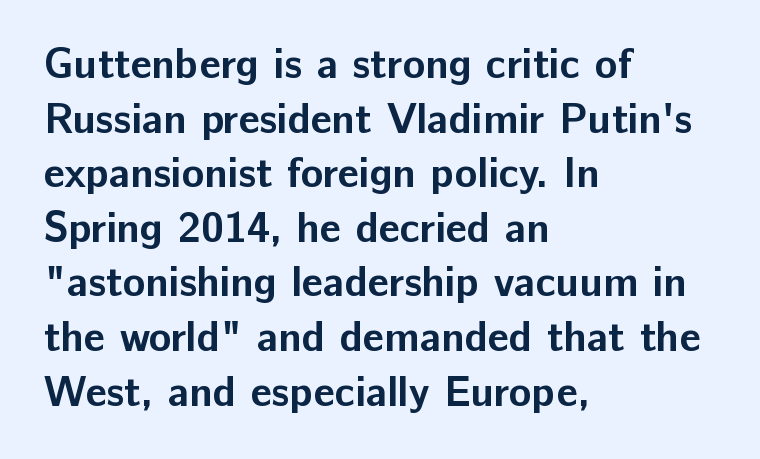
{"serif": "no", "italic": "no", "bold": "yes", "weight": "bold", "width": "normal", "stroke_contrast": "low", "x_height": "medium", "monospaced": "no", "underline": "no", "align": "left", "line_spacing": "normal", "line_spacing_ratio": 1.3, "letter_spacing": "normal", "letter_spacing_em": 0.0, "glyph_px": 42}
